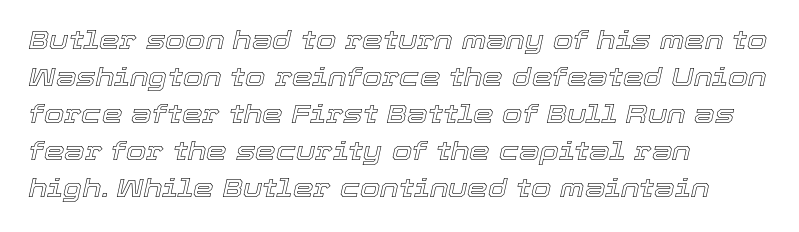
Descender tails drop into unmarked territory. Letter spacing: default. Line spacing here is normal. Quick note: italic.
